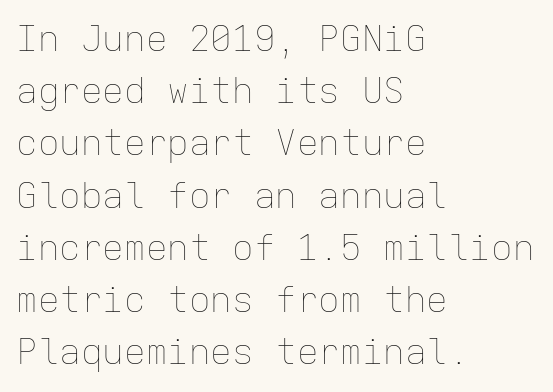
{"italic": "no", "bold": "no", "weight": "thin", "width": "normal", "stroke_contrast": "low", "x_height": "medium", "monospaced": "yes", "underline": "no", "align": "left", "line_spacing": "normal", "line_spacing_ratio": 1.45, "letter_spacing": "normal", "letter_spacing_em": 0.0, "glyph_px": 36}
